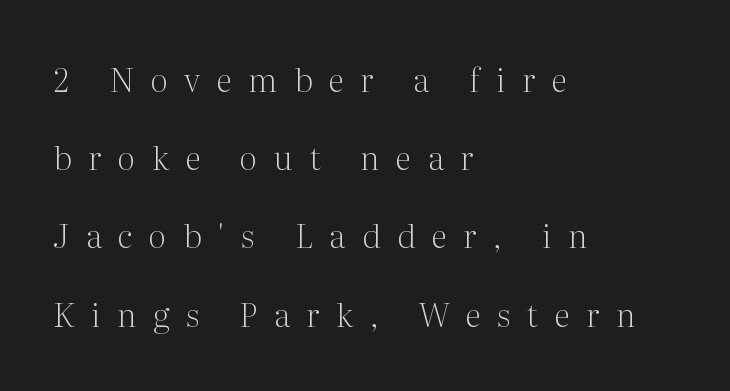
Q: Is the text bold? A: No.
Q: Is the text italic (slanted)? A: No, it is upright.
Q: Is the typeface a serif or a sans-serif typeface? A: Serif.
Q: Is the text underlined? A: No.
Q: How is the paragraph aligned? A: Left-aligned.
Q: Is the spacing between letters normal or unusually wide? A: Unusually wide.
Q: Is the spacing between lines tight, normal or loose? A: Loose.
Q: Width (condensed, normal, or wide)? A: Normal.
Q: Stroke contrast? A: Medium.
Q: x-height? A: Medium.
Q: Monospaced? A: No.
